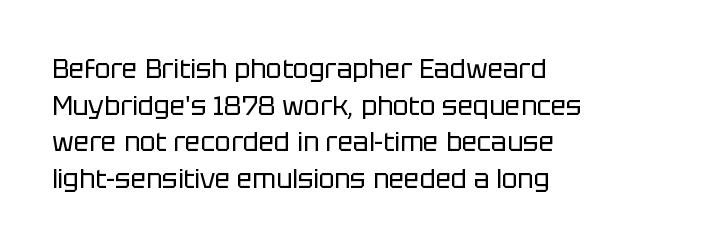
Q: Is the text bold? A: No.
Q: Is the text italic (slanted)? A: No, it is upright.
Q: Is the text underlined? A: No.
Q: How is the paragraph aligned? A: Left-aligned.
Q: Is the spacing between letters normal or unusually wide? A: Normal.
Q: Is the spacing between lines tight, normal or loose? A: Normal.
